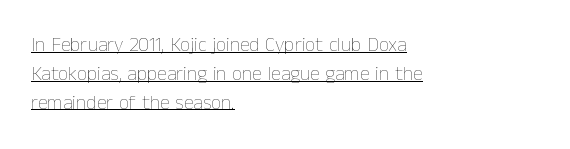
{"italic": "no", "bold": "no", "underline": "yes", "align": "left", "line_spacing": "normal", "line_spacing_ratio": 1.44, "letter_spacing": "normal", "letter_spacing_em": 0.0, "glyph_px": 20}
